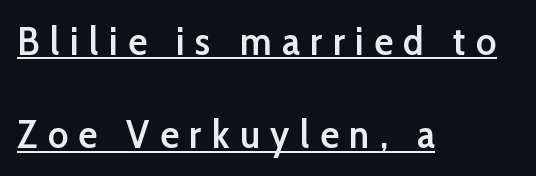
Q: Is the text bold? A: Semi-bold.
Q: Is the text italic (slanted)? A: No, it is upright.
Q: Is the typeface a serif or a sans-serif typeface? A: Sans-serif.
Q: Is the text underlined? A: Yes.
Q: How is the paragraph aligned? A: Left-aligned.
Q: Is the spacing between letters normal or unusually wide? A: Unusually wide.
Q: Is the spacing between lines tight, normal or loose? A: Loose.
Q: Width (condensed, normal, or wide)? A: Normal.
Q: Stroke contrast? A: Low.
Q: x-height? A: Medium.
Q: Monospaced? A: No.
